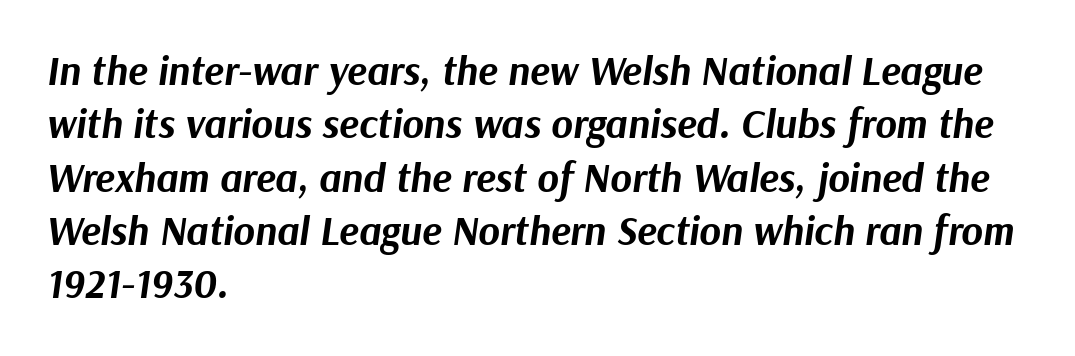
The image shows 41 px bold type, italic (leaning right); set left-aligned, normal line spacing (1.3x), normal letter spacing, not underlined; medium stroke contrast and a medium x-height.
